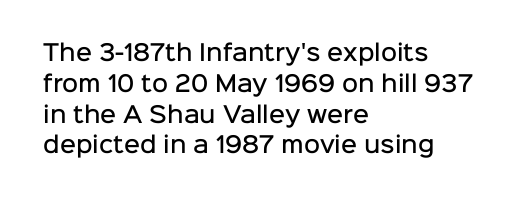
The image shows 22 px text type, upright; set left-aligned, normal line spacing (1.4x), normal letter spacing, not underlined.
